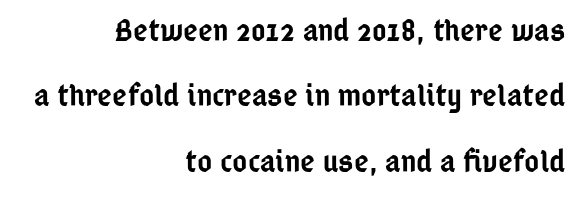
{"serif": "no", "italic": "no", "bold": "semi", "weight": "semibold", "width": "condensed", "stroke_contrast": "low", "x_height": "medium", "monospaced": "no", "underline": "no", "align": "right", "line_spacing": "loose", "line_spacing_ratio": 2.04, "letter_spacing": "normal", "letter_spacing_em": 0.0, "glyph_px": 32}
